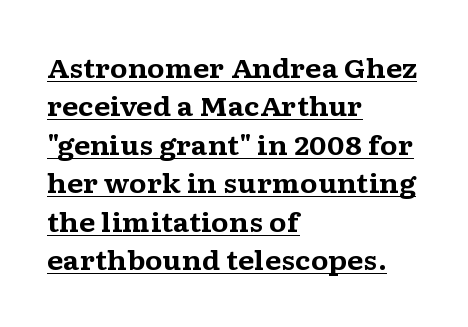
Look at the tracking — it's just the regular setting, nothing added. If you drew a line through each stem, it would be perfectly vertical. The ragged edge is on the right, which tells us the setting is flush left. Honestly, the underline is the first thing you notice here.
